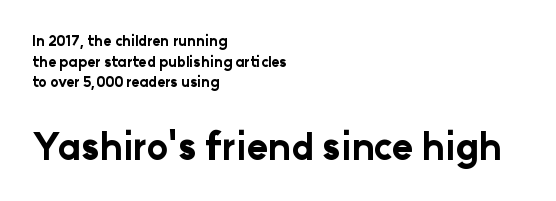
The letters in the lower block stand taller than those in the block above. The letters advance in unequal steps, a hallmark of proportional type. The passage is arranged the way most books set body copy — flush left. Stroke thickness is high; the sample reads as a true bold.
